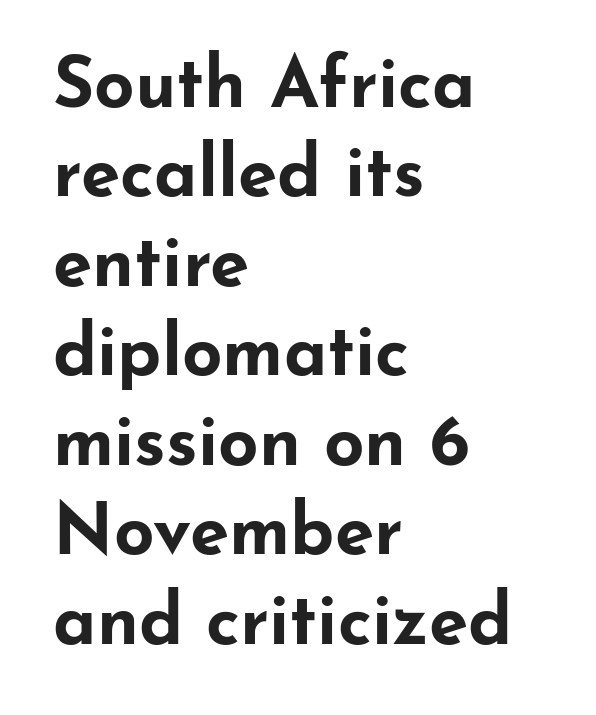
A sans-serif font was chosen for this passage. Glance below the letters and you will spot only blank space. You could not count columns in this text — the font is proportionally spaced. The ragged edge is on the right, which tells us the setting is flush left. Notice how descenders clear the ascenders below comfortably — that's standard leading.
